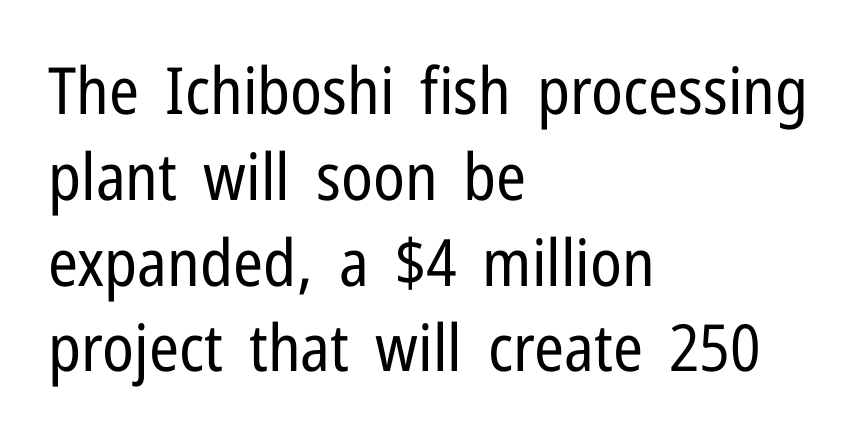
What kind of face is this? One without serifs — a sans. On a weight scale, this lands at 450 or below. Is this a fixed-width face? No — the glyphs have proportional, varying widths. Notice how the passage keeps a crisp vertical edge on the left only. Caption: standard tracking, unaltered. Successive baselines arrive at the customary interval.
